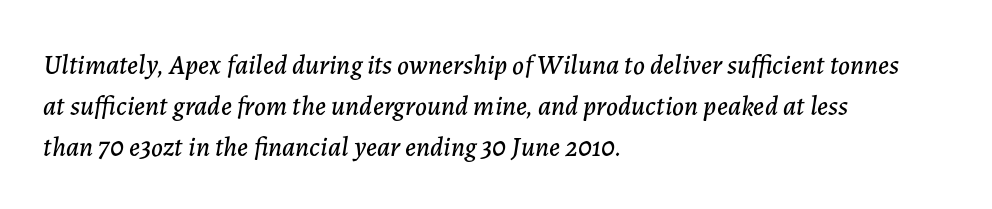
Which margin do the lines hug? The left one — the right edge is uneven. Italic? Definitely — the glyphs are oblique. Descenders are the only things crossing below the line. The face used here is rendered with its standard letterfit. Compared with typical paragraphs, the rows here are spaced about the same.
